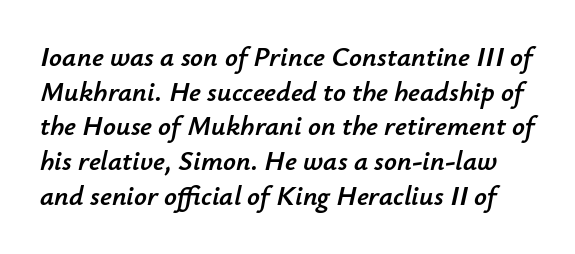
Each row of text sits above clean, open space. Observe the ordinary spacing: letters are neighbours, not strangers. You can tell it's italic because the verticals aren't actually vertical. These lines are rendered in a variable-pitch font.
